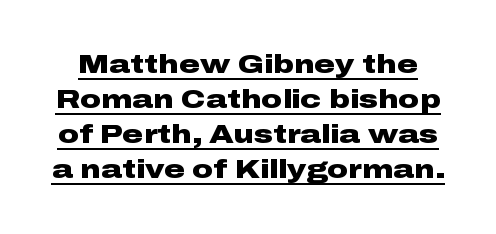
In terms of posture, this sample is upright. Each glyph is drawn with heavy, bold strokes. Has an underline been added? It has. In terms of leading, this rendering sits right in the middle.
